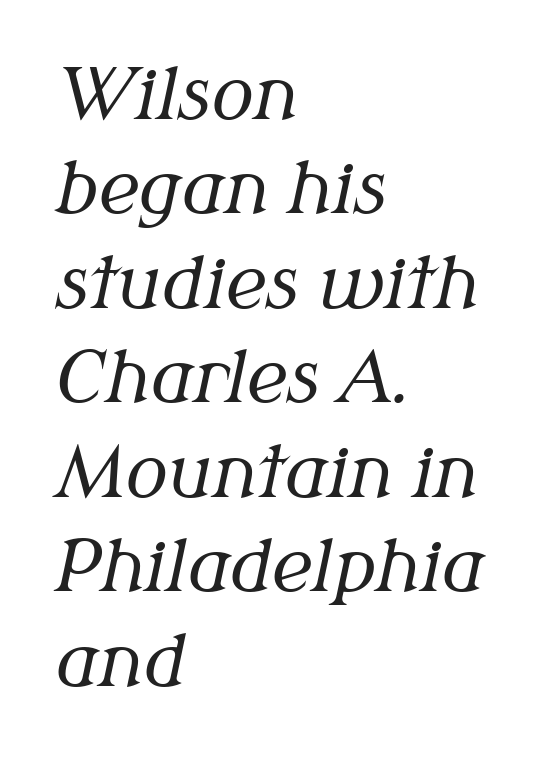
The image shows 70 px regular-weight serif type, italic (leaning right); set left-aligned, normal line spacing (1.35x), normal letter spacing, not underlined; medium stroke contrast and a medium x-height.
